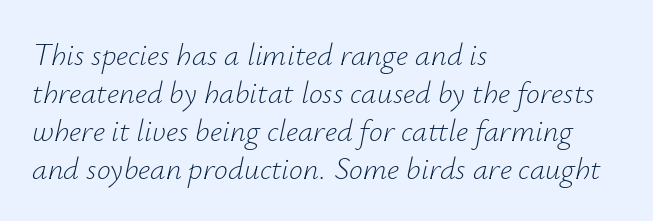
This rendering uses left alignment, leaving the right contour irregular. The typography opts for an oblique posture over an upright one. Spacing verdict: proportional, widths tailored to each character. No chunkiness to these letters — they're not bold. Descenders hang freely into open space.
